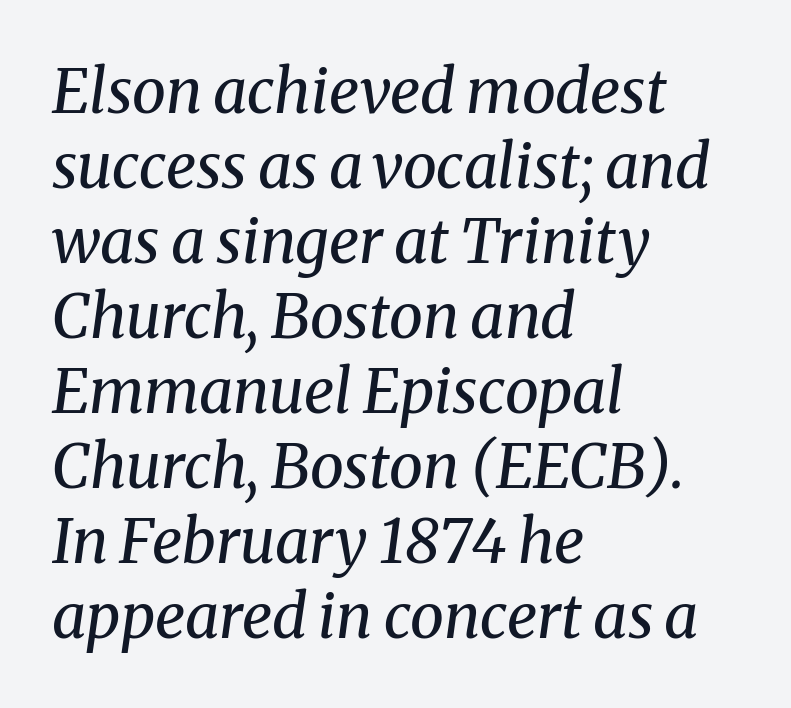
{"serif": "yes", "italic": "yes", "lean": "right", "slant_degrees": 8, "bold": "no", "weight": "regular", "width": "normal", "stroke_contrast": "medium", "x_height": "medium", "monospaced": "no", "underline": "no", "align": "left", "line_spacing_ratio": 1.23, "letter_spacing": "normal", "letter_spacing_em": 0.0, "glyph_px": 61}
